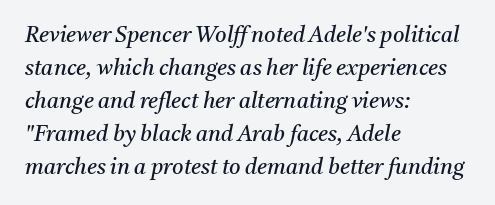
The image shows 22 px text type, italic (leaning right); set left-aligned, normal line spacing (1.5x), normal letter spacing, not underlined.
